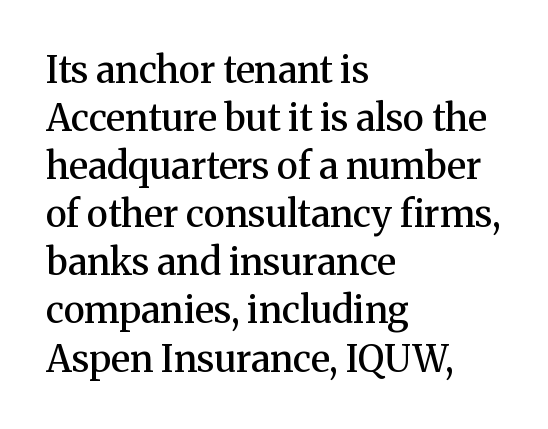
The image shows 37 px semibold serif type, upright; set left-aligned, normal line spacing (1.3x), normal letter spacing, not underlined; medium stroke contrast and a medium x-height.
